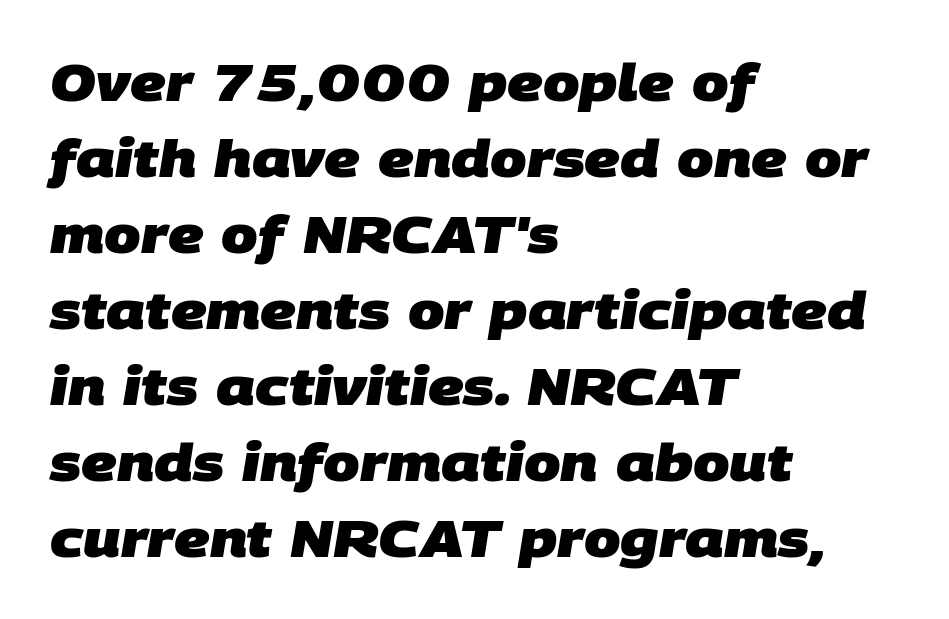
Q: Is the text bold? A: Yes.
Q: Is the typeface a serif or a sans-serif typeface? A: Sans-serif.
Q: Is the text underlined? A: No.
Q: How is the paragraph aligned? A: Left-aligned.
Q: Is the spacing between letters normal or unusually wide? A: Normal.
Q: Is the spacing between lines tight, normal or loose? A: Normal.
Q: Width (condensed, normal, or wide)? A: Normal.
Q: Stroke contrast? A: Low.
Q: x-height? A: Large.
Q: Monospaced? A: No.
